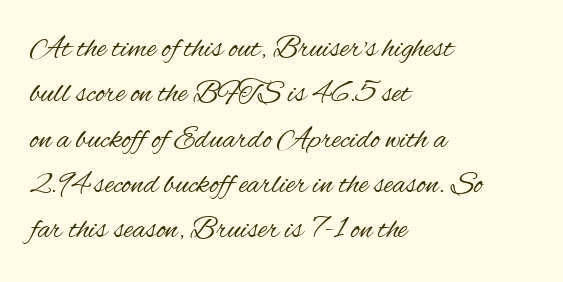
Spacing verdict: proportional, widths tailored to each character. The setting favours the left margin, as ordinary paragraphs usually do. In terms of letterspacing, this is plain default setting. If you measured baseline to baseline, you'd find a middling distance.
